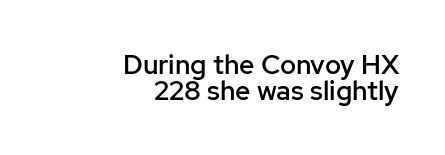
The image shows 27 px text type, upright; set right-aligned, tight line spacing (0.95x), normal letter spacing, not underlined.
